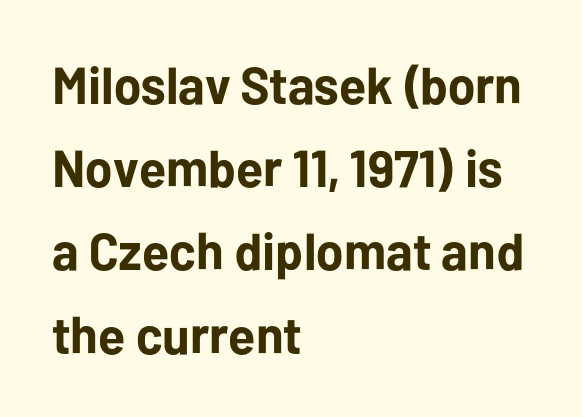
Q: Is the text bold? A: Yes.
Q: Is the text italic (slanted)? A: No, it is upright.
Q: Is the typeface a serif or a sans-serif typeface? A: Sans-serif.
Q: Is the text underlined? A: No.
Q: How is the paragraph aligned? A: Left-aligned.
Q: Is the spacing between letters normal or unusually wide? A: Normal.
Q: Is the spacing between lines tight, normal or loose? A: Normal.
Q: Width (condensed, normal, or wide)? A: Normal.
Q: Stroke contrast? A: Low.
Q: x-height? A: Medium.
Q: Monospaced? A: No.
